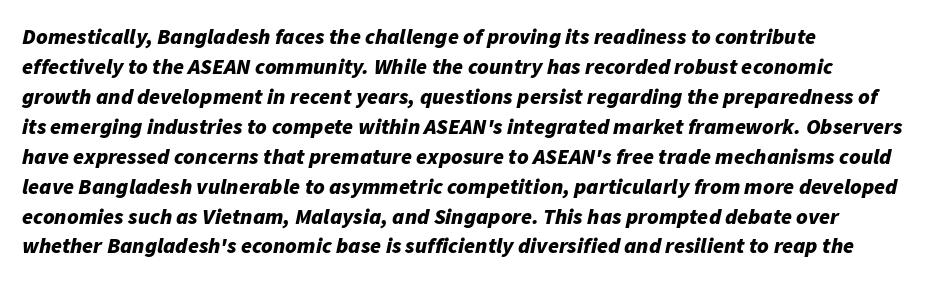
{"italic": "yes", "lean": "right", "slant_degrees": 11, "bold": "yes", "underline": "no", "align": "left", "line_spacing": "normal", "line_spacing_ratio": 1.36, "letter_spacing": "normal", "letter_spacing_em": 0.0, "glyph_px": 22}
